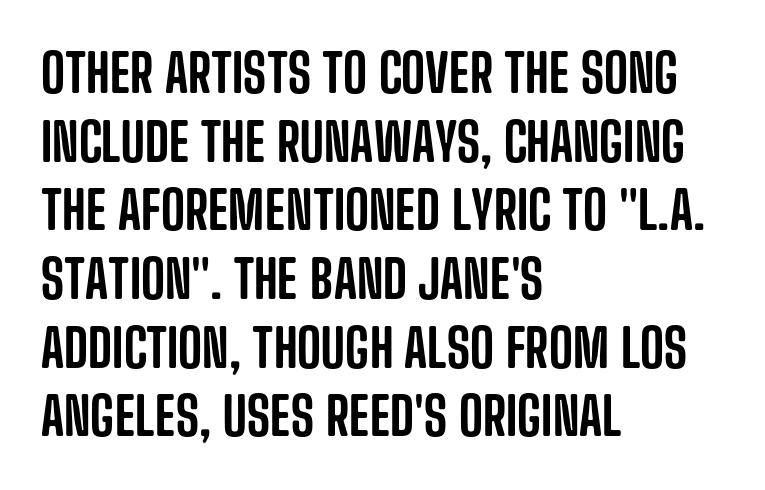
Serif or sans? Sans — the stroke terminals are bare. Lines of text with bare space underneath. The rendering uses natural spacing where letterforms have individual widths. Does the copy run flush right? No — it runs flush left. This rendering leaves character spacing at its baseline value.
